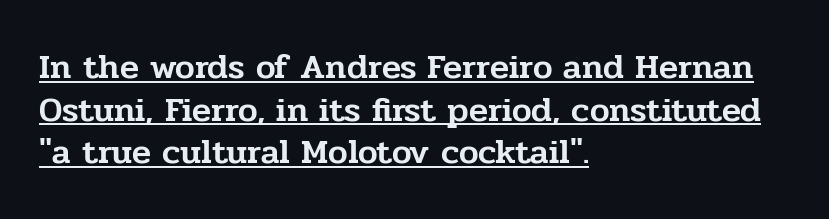
Q: Is the text italic (slanted)? A: No, it is upright.
Q: Is the typeface a serif or a sans-serif typeface? A: Serif.
Q: Is the text underlined? A: Yes.
Q: How is the paragraph aligned? A: Left-aligned.
Q: Is the spacing between letters normal or unusually wide? A: Normal.
Q: Width (condensed, normal, or wide)? A: Normal.
Q: Stroke contrast? A: Low.
Q: x-height? A: Medium.
Q: Monospaced? A: No.
